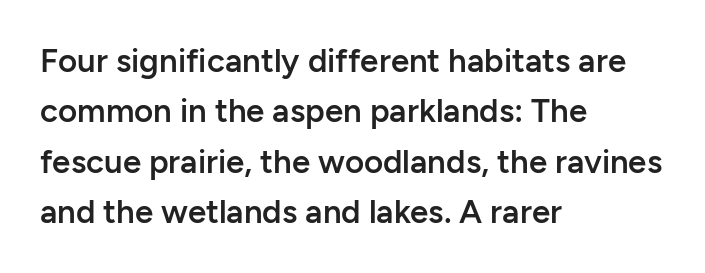
Q: Is the text bold? A: Semi-bold.
Q: Is the text italic (slanted)? A: No, it is upright.
Q: Is the typeface a serif or a sans-serif typeface? A: Sans-serif.
Q: Is the text underlined? A: No.
Q: How is the paragraph aligned? A: Left-aligned.
Q: Is the spacing between letters normal or unusually wide? A: Normal.
Q: Is the spacing between lines tight, normal or loose? A: Normal.
Q: Width (condensed, normal, or wide)? A: Normal.
Q: Stroke contrast? A: Low.
Q: x-height? A: Medium.
Q: Monospaced? A: No.
